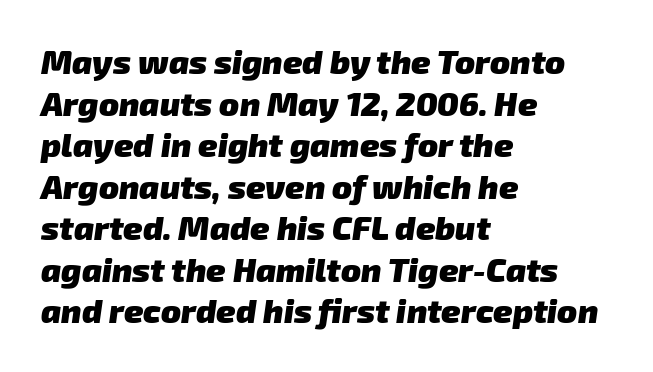
This sample uses a sans-serif face. Do the characters align in a grid? No, the font is proportional. The zone under the glyphs is completely vacant. A normal amount of white space separates one row of letters from the next. You could call the tracking neutral — neither tight nor loose. The ragged edge is on the right, which tells us the setting is flush left.
